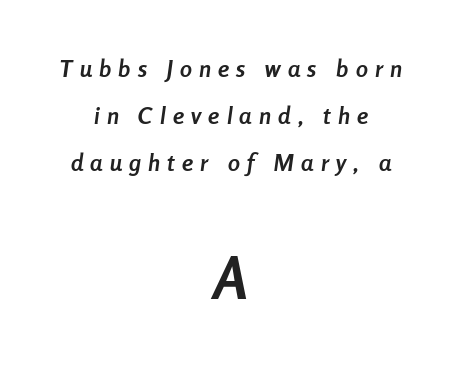
The image shows 59 px semibold, condensed type, italic (leaning right); set centered, loose line spacing (1.95x), unusually wide letter spacing (+0.3 em), not underlined; the second (bottom) block is 2.46x larger; low stroke contrast and a medium x-height.
